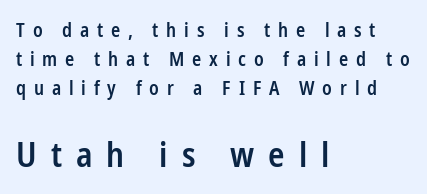
{"serif": "no", "italic": "no", "bold": "semi", "weight": "semibold", "width": "condensed", "stroke_contrast": "low", "x_height": "medium", "monospaced": "no", "underline": "no", "align": "left", "line_spacing": "normal", "line_spacing_ratio": 1.53, "letter_spacing": "wide", "letter_spacing_em": 0.41, "larger_block": "second", "size_ratio": 1.79, "glyph_px": 34}
